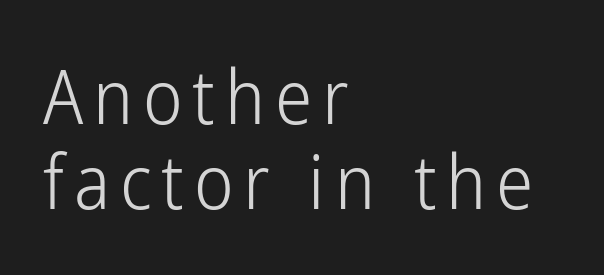
{"serif": "no", "italic": "no", "bold": "no", "weight": "light", "width": "condensed", "stroke_contrast": "low", "x_height": "medium", "monospaced": "no", "underline": "no", "align": "left", "line_spacing": "tight", "line_spacing_ratio": 1.14, "glyph_px": 75}
